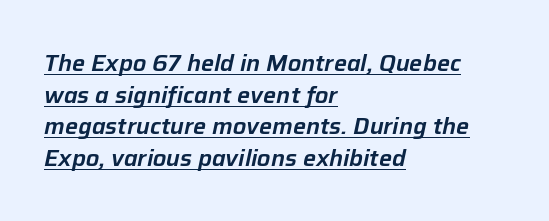
Q: Is the text italic (slanted)? A: Yes, it leans right by about 12 degrees.
Q: Is the text underlined? A: Yes.
Q: How is the paragraph aligned? A: Left-aligned.
Q: Is the spacing between letters normal or unusually wide? A: Normal.
Q: Is the spacing between lines tight, normal or loose? A: Normal.
